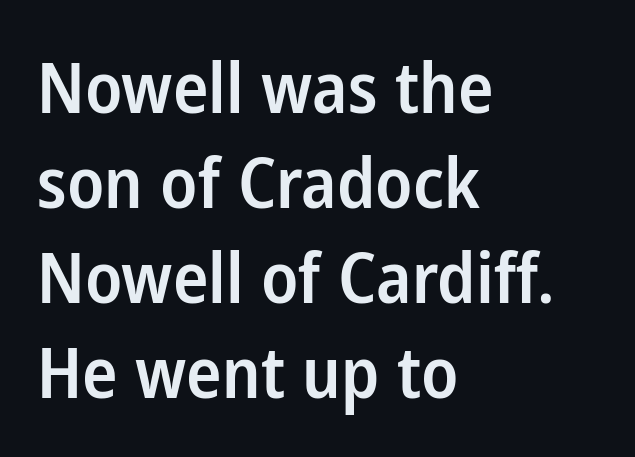
How would I describe the line gaps? Plain and ordinary. The glyphs are unaccompanied by any horizontal stroke below them. A somewhat darkened texture: the type is semibold rather than bold. If you drew a line through each stem, it would be perfectly vertical. The horizontal fit of the characters is conventional and even.
